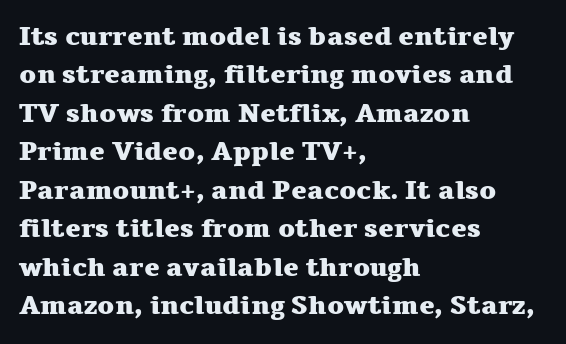
Q: Is the text bold? A: Yes.
Q: Is the text italic (slanted)? A: No, it is upright.
Q: Is the text underlined? A: No.
Q: How is the paragraph aligned? A: Left-aligned.
Q: Is the spacing between letters normal or unusually wide? A: Normal.
Q: Is the spacing between lines tight, normal or loose? A: Normal.
